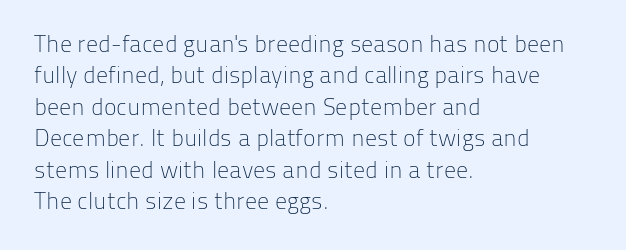
Q: Is the text bold? A: No.
Q: Is the text italic (slanted)? A: No, it is upright.
Q: Is the text underlined? A: No.
Q: How is the paragraph aligned? A: Left-aligned.
Q: Is the spacing between letters normal or unusually wide? A: Normal.
Q: Is the spacing between lines tight, normal or loose? A: Normal.
